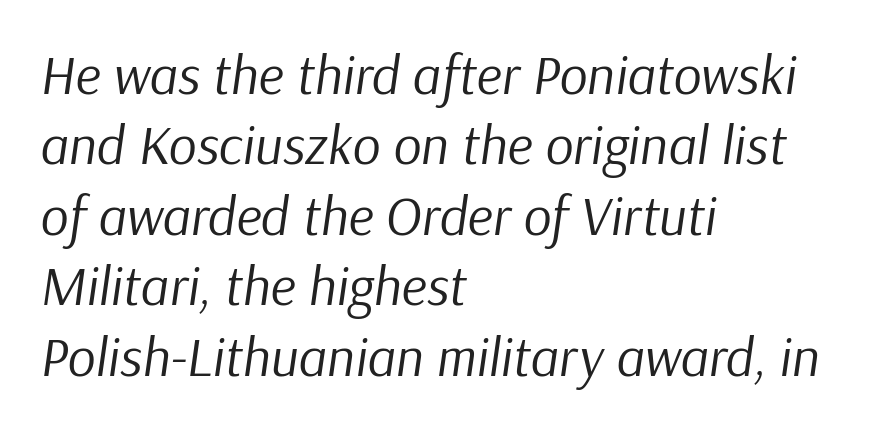
The image shows 55 px regular-weight type, italic (leaning right); set left-aligned, normal line spacing (1.28x), normal letter spacing, not underlined; low stroke contrast and a medium x-height.
